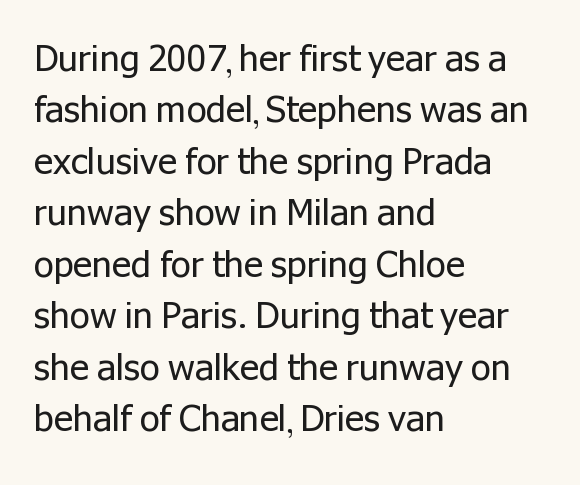
The image shows 36 px regular-weight sans-serif type, upright; set left-aligned, normal line spacing (1.43x), normal letter spacing, not underlined; low stroke contrast and a medium x-height.
